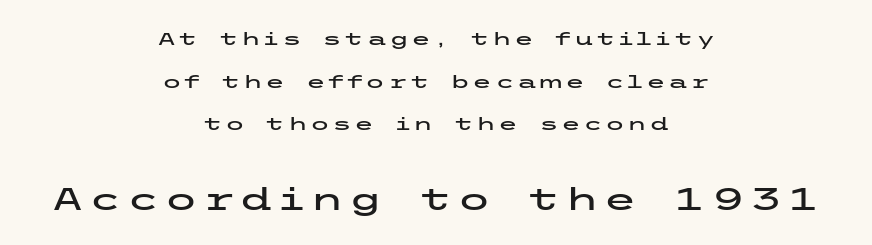
{"serif": "no", "italic": "no", "width": "wide", "stroke_contrast": "low", "x_height": "medium", "underline": "no", "align": "center", "line_spacing": "loose", "line_spacing_ratio": 2.37, "larger_block": "second", "size_ratio": 1.72, "glyph_px": 31}
